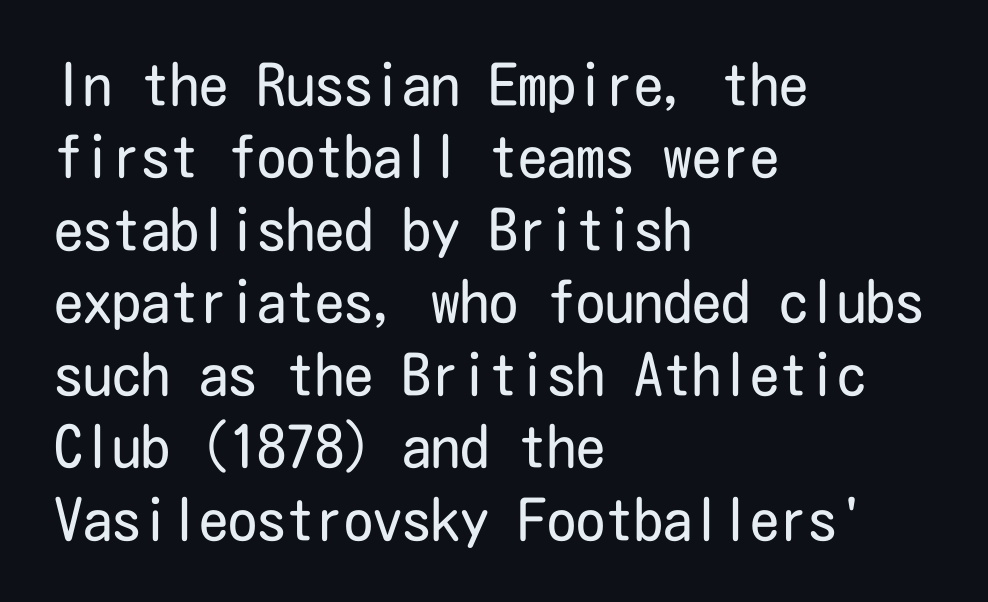
Line beginnings align vertically; line endings do not. The leading is moderate, giving the passage an even texture. The rendering keeps characters at their native spacing. You can tell it's not italic because the verticals are truly vertical.
